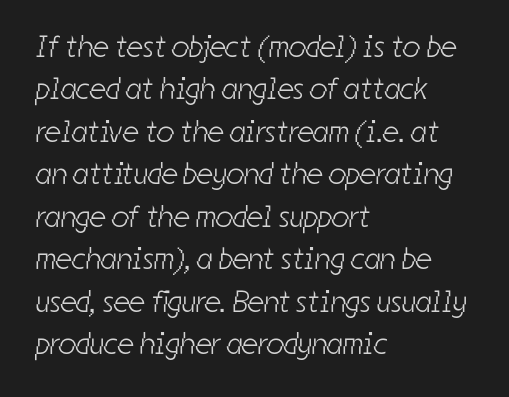
The image shows 31 px light, condensed sans-serif type; set left-aligned, normal line spacing (1.37x), normal letter spacing, not underlined; low stroke contrast and a medium x-height.
